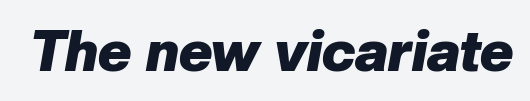
Q: Is the text bold? A: Yes.
Q: Is the text italic (slanted)? A: Yes, it leans right by about 10 degrees.
Q: Is the text underlined? A: No.
Q: Is the spacing between letters normal or unusually wide? A: Normal.
Q: Width (condensed, normal, or wide)? A: Normal.
Q: Stroke contrast? A: Low.
Q: x-height? A: Medium.
Q: Monospaced? A: No.
